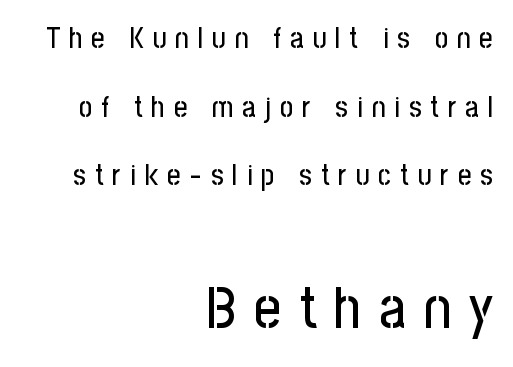
{"serif": "no", "italic": "no", "width": "condensed", "stroke_contrast": "low", "x_height": "medium", "monospaced": "no", "underline": "no", "align": "right", "line_spacing": "loose", "line_spacing_ratio": 2.37, "letter_spacing": "wide", "letter_spacing_em": 0.31, "larger_block": "second", "size_ratio": 2.0, "glyph_px": 58}
